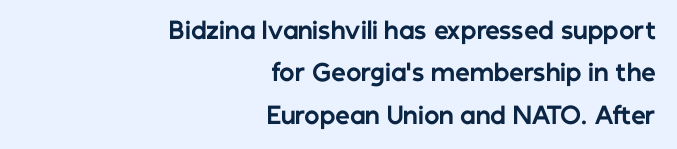
The image shows 23 px bold type, upright; set right-aligned, line spacing 1.84x, normal letter spacing, not underlined.
